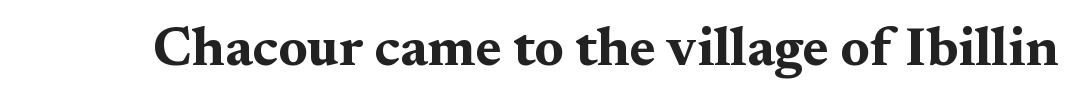
The image shows 54 px bold, wide serif type, upright; set normal letter spacing, not underlined; medium stroke contrast and a medium x-height.
